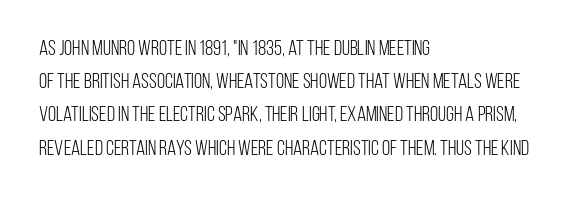
{"italic": "no", "bold": "no", "underline": "no", "align": "left", "line_spacing": "normal", "line_spacing_ratio": 1.58, "letter_spacing": "normal", "letter_spacing_em": 0.0, "glyph_px": 21}
